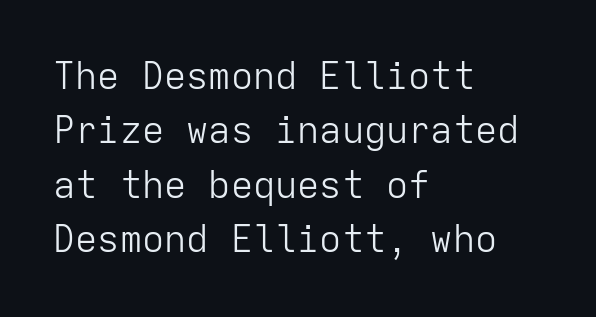
The face used here is rendered with its standard letterfit. Stems here are at most as thick as an everyday book face. Vertically, the passage feels balanced, rows spaced as you'd expect. The lines in this sample share a left origin and differ only in where they stop. This sample uses an upright cut, with every glyph sitting square on the baseline. The typeface chosen for these lines omits serifs.
